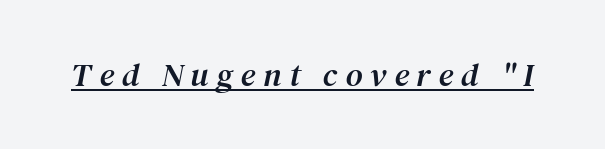
Varying glyph widths throughout — classic text-font behaviour. Is the letter spacing exaggerated? Yes — the characters are pushed far apart. There's an unmistakable incline to the writing here. The rendering uses the underline text-decoration. Yep, those are serifs on the letters.
